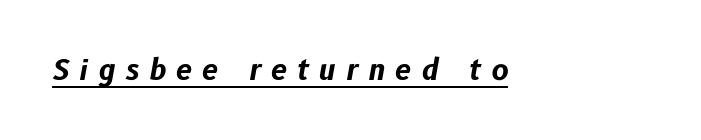
The image shows 29 px bold type, italic (leaning right); set unusually wide letter spacing (+0.35 em), underlined; low stroke contrast and a medium x-height.
